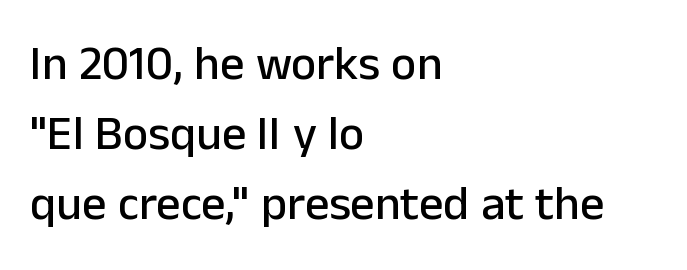
The image shows 48 px sans-serif type, upright; set left-aligned, normal line spacing (1.46x), normal letter spacing, not underlined; low stroke contrast and a medium x-height.
